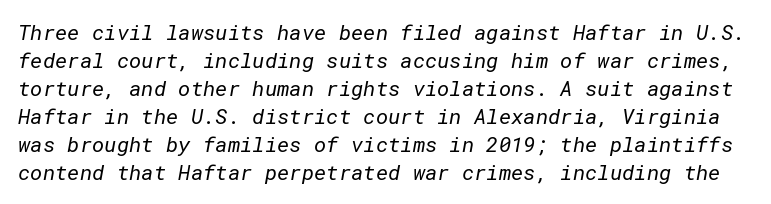
{"bold": "no", "underline": "no", "line_spacing": "normal", "line_spacing_ratio": 1.33, "letter_spacing": "normal", "letter_spacing_em": 0.0, "glyph_px": 21}
